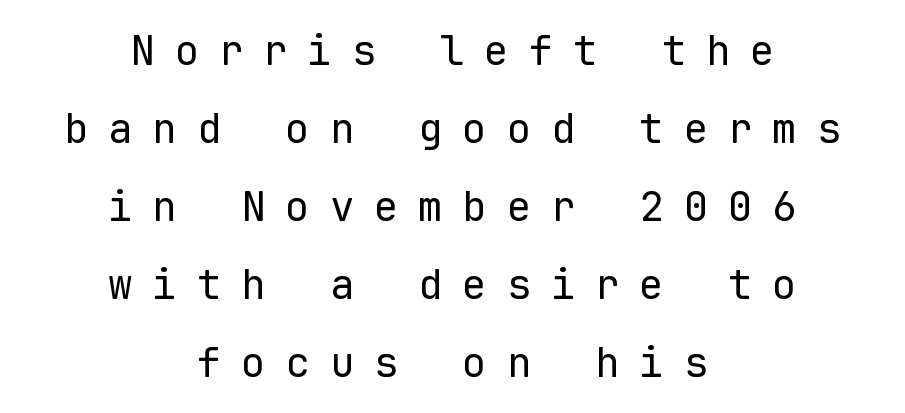
{"serif": "no", "italic": "no", "bold": "no", "weight": "regular", "width": "normal", "stroke_contrast": "low", "x_height": "medium", "monospaced": "yes", "underline": "no", "align": "center", "line_spacing": "loose", "line_spacing_ratio": 1.9, "letter_spacing": "wide", "letter_spacing_em": 0.48, "glyph_px": 41}
